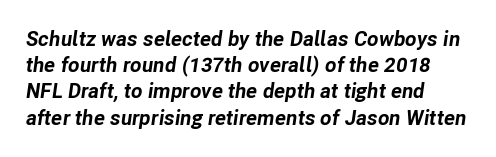
{"italic": "yes", "lean": "right", "slant_degrees": 8, "bold": "yes", "underline": "no", "align": "left", "line_spacing": "normal", "line_spacing_ratio": 1.25, "letter_spacing": "normal", "letter_spacing_em": 0.0, "glyph_px": 21}
